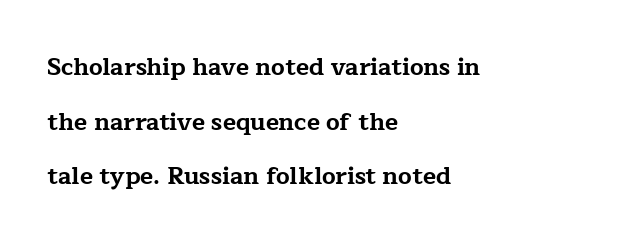
In terms of posture, this sample is upright. A typesetter would call this zero additional tracking. In terms of leading, this rendering errs on the spacious side. Check under the words: just untouched page. You'd pick this weight for a headline — it's a proper bold.
